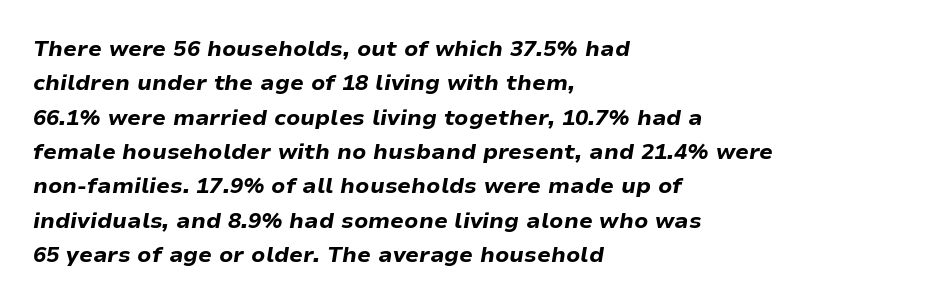
The image shows 22 px bold type, italic (leaning right); set left-aligned, normal line spacing (1.56x), normal letter spacing, not underlined.
